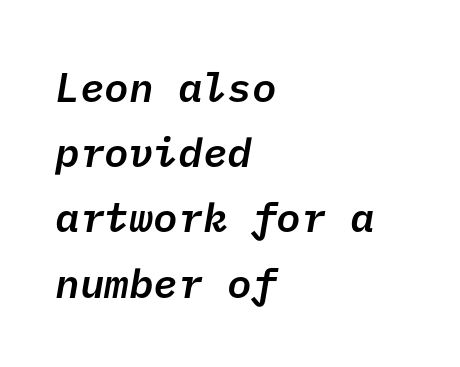
Q: Is the text bold? A: Semi-bold.
Q: Is the typeface a serif or a sans-serif typeface? A: Sans-serif.
Q: Is the text underlined? A: No.
Q: How is the paragraph aligned? A: Left-aligned.
Q: Is the spacing between letters normal or unusually wide? A: Normal.
Q: Is the spacing between lines tight, normal or loose? A: Normal.
Q: Width (condensed, normal, or wide)? A: Normal.
Q: Stroke contrast? A: Low.
Q: x-height? A: Medium.
